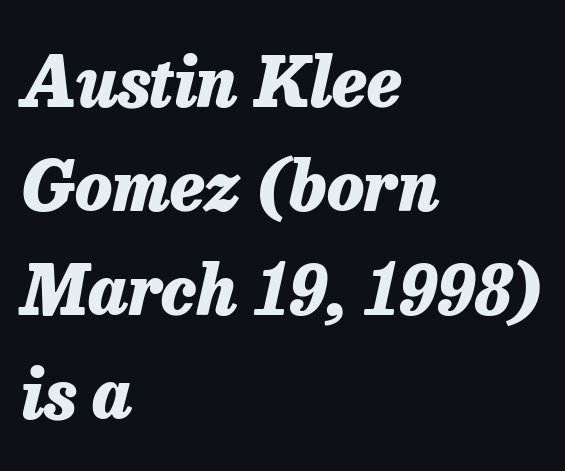
I'd describe the lettering as bold — thick and assertive. Nothing unusual about the tracking: characters are spaced as the font intends. Each letter keeps its own natural width here, so spacing adapts to shape. These lines stack with their left ends in a neat column. Interline gaps are of average width in this sample. The text carries the slant typical of an italic or oblique font.
